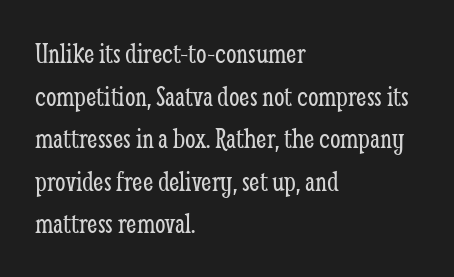
{"serif": "yes", "italic": "no", "bold": "no", "weight": "light", "width": "condensed", "stroke_contrast": "low", "x_height": "medium", "monospaced": "no", "underline": "no", "align": "left", "line_spacing": "normal", "line_spacing_ratio": 1.42, "letter_spacing": "normal", "letter_spacing_em": 0.0, "glyph_px": 30}
